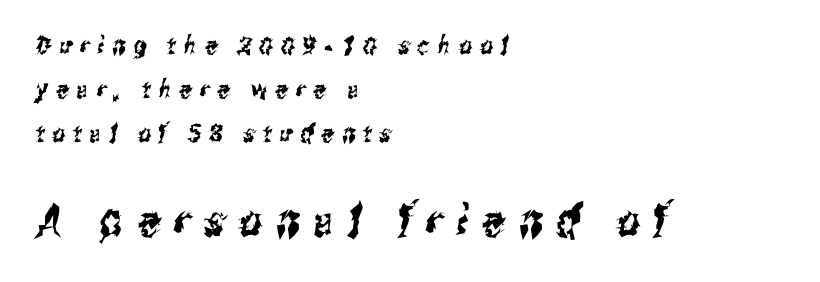
The image shows 44 px condensed sans-serif type; set left-aligned, line spacing 1.77x, unusually wide letter spacing (+0.32 em), not underlined; the second (bottom) block is 1.76x larger; medium stroke contrast and a medium x-height.
